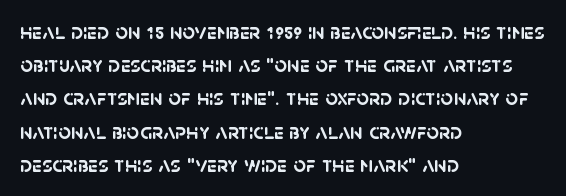
Where is the straight margin? On the left. Each row of text sits above clean, open space. Leading matches the norm, producing a regular column. The letters are bold, with thick, heavy strokes.
